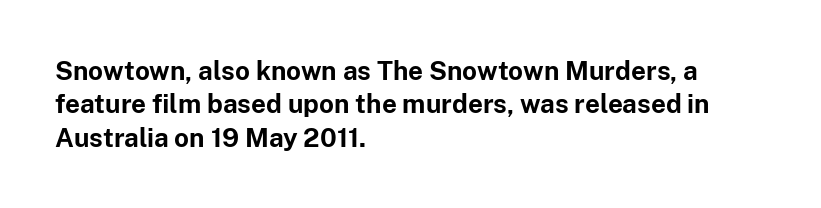
{"italic": "no", "bold": "yes", "underline": "no", "align": "left", "line_spacing": "normal", "line_spacing_ratio": 1.28, "letter_spacing": "normal", "letter_spacing_em": 0.0, "glyph_px": 26}
